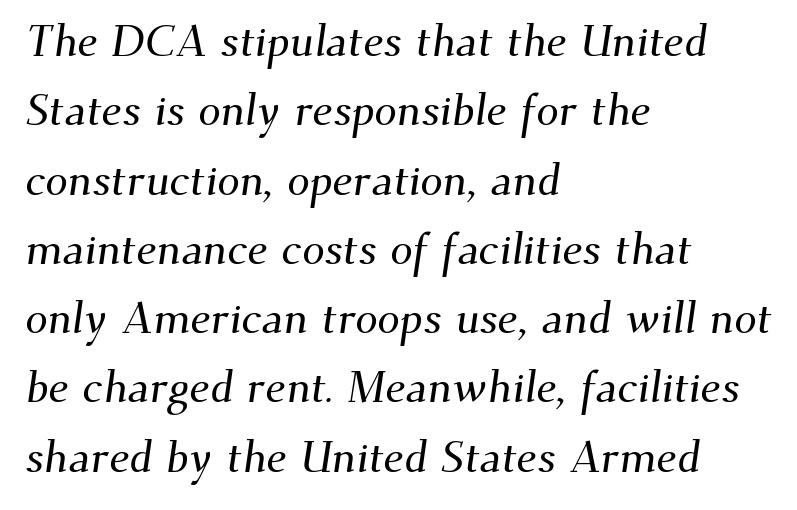
Q: Is the typeface a serif or a sans-serif typeface? A: Serif.
Q: Is the text underlined? A: No.
Q: How is the paragraph aligned? A: Left-aligned.
Q: Is the spacing between letters normal or unusually wide? A: Normal.
Q: Is the spacing between lines tight, normal or loose? A: Normal.
Q: Width (condensed, normal, or wide)? A: Normal.
Q: Stroke contrast? A: Medium.
Q: x-height? A: Small.
Q: Monospaced? A: No.
